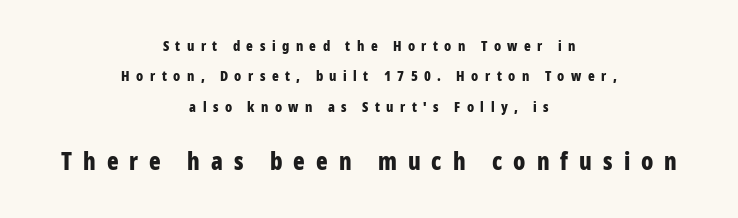
The image shows 24 px bold type, upright; set centered, loose line spacing (2.17x), unusually wide letter spacing (+0.46 em), not underlined; the second (bottom) block is 1.71x larger.
